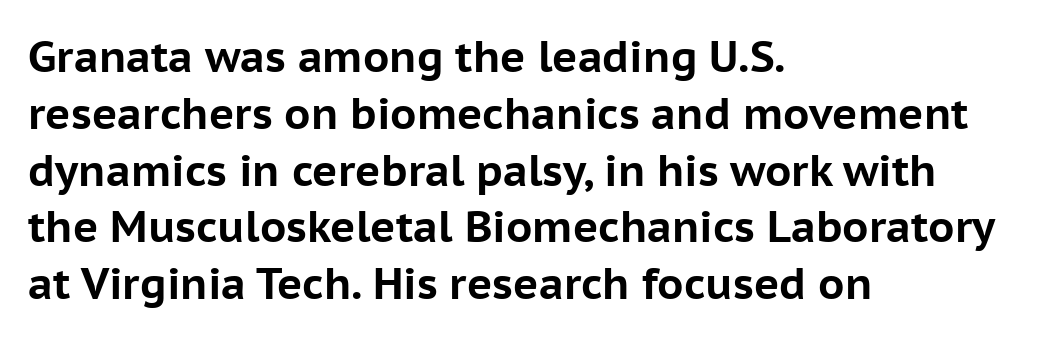
These lines are rendered in a variable-pitch font. Style check: upright. This sample uses a sans-serif face. Notice how the passage keeps a crisp vertical edge on the left only.
